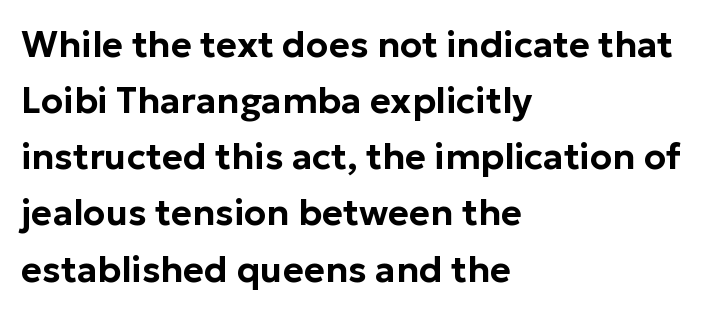
The image shows 36 px sans-serif type, upright; set left-aligned, normal line spacing (1.56x), normal letter spacing, not underlined; low stroke contrast and a medium x-height.
